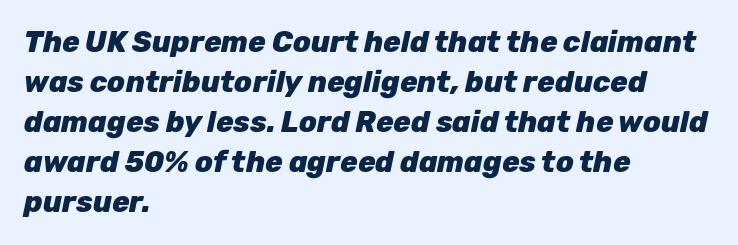
You could call the tracking neutral — neither tight nor loose. Descender tails drop into unmarked territory. The face used here is proportionally spaced, like ordinary book or web type. Short and long lines alike share a common starting point at left. The font's italic variant was chosen for this text. The font is running at its bold setting.
